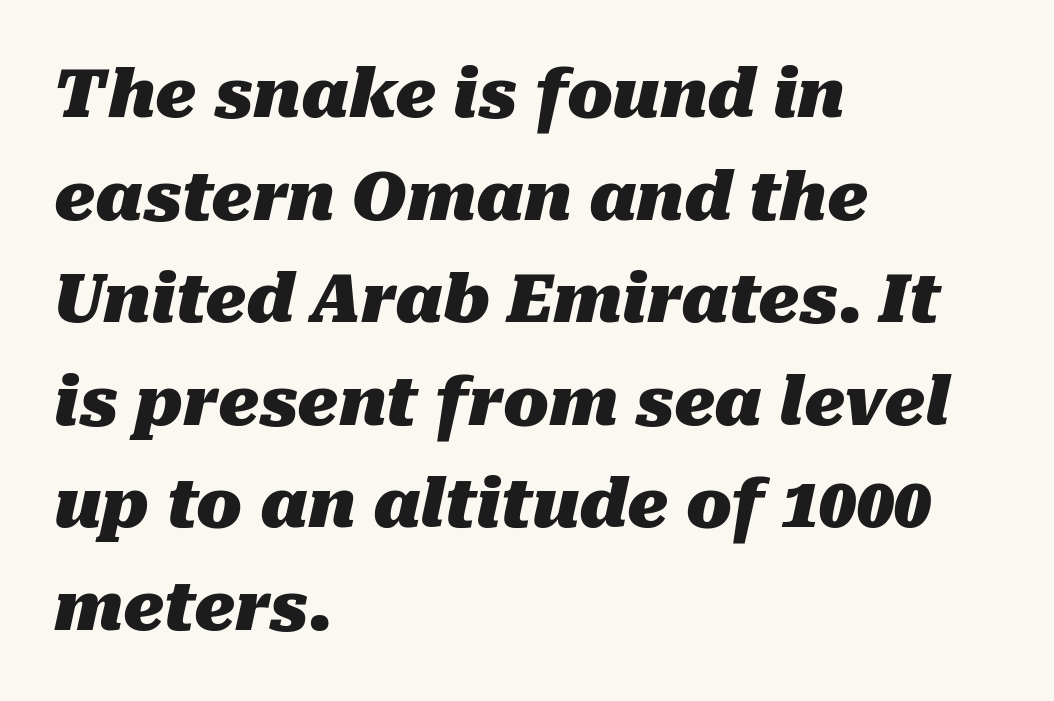
Q: Is the text bold? A: Yes.
Q: Is the text italic (slanted)? A: Yes, it leans right by about 10 degrees.
Q: Is the text underlined? A: No.
Q: How is the paragraph aligned? A: Left-aligned.
Q: Is the spacing between letters normal or unusually wide? A: Normal.
Q: Is the spacing between lines tight, normal or loose? A: Normal.
Q: Width (condensed, normal, or wide)? A: Normal.
Q: Stroke contrast? A: Medium.
Q: x-height? A: Medium.
Q: Monospaced? A: No.
